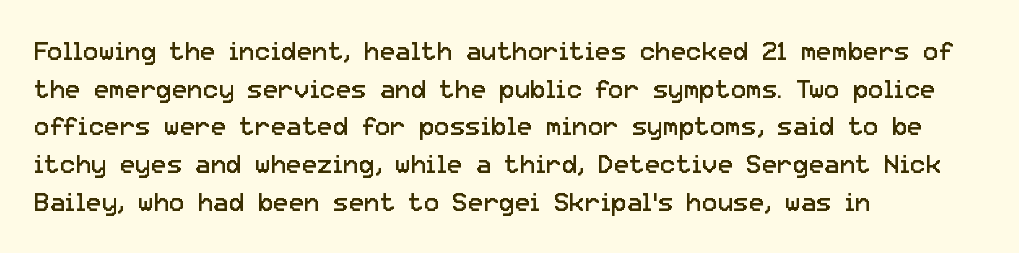
This sample is left-justified, so line endings fall wherever the words run out. Short note: letters normally spaced. These lines were composed using upright roman letters. Nothing heavy about these letters — not bold at all. The glyphs are unaccompanied by any horizontal stroke below them. Quick note: interline space is typical.
